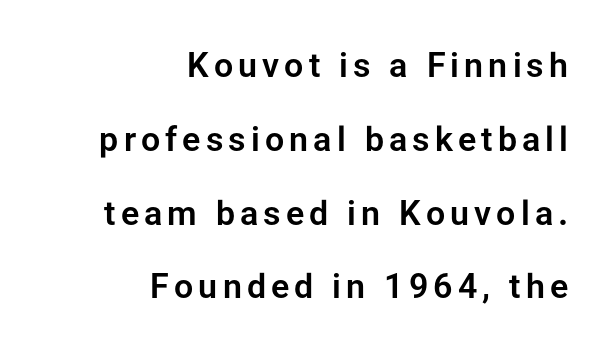
Q: Is the text italic (slanted)? A: No, it is upright.
Q: Is the typeface a serif or a sans-serif typeface? A: Sans-serif.
Q: Is the text underlined? A: No.
Q: How is the paragraph aligned? A: Right-aligned.
Q: Is the spacing between lines tight, normal or loose? A: Loose.
Q: Width (condensed, normal, or wide)? A: Normal.
Q: Stroke contrast? A: Low.
Q: x-height? A: Medium.
Q: Monospaced? A: No.
